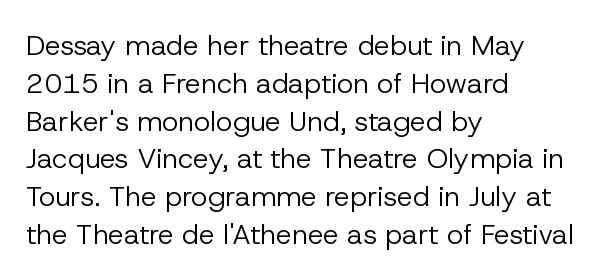
Summary of vertical rhythm: regular, with standard interline spacing. The strip under each line holds only bare page. Is this a fixed-width face? No — the glyphs have proportional, varying widths. What kind of face is this? One without serifs — a sans.
